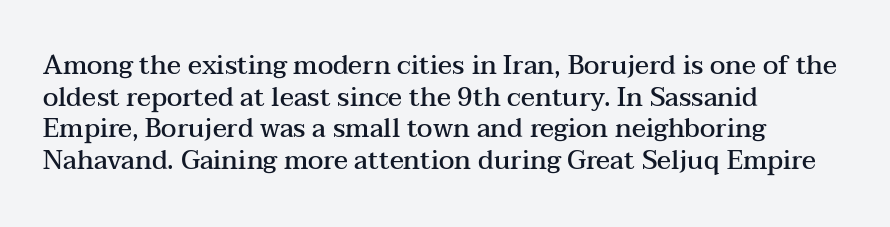
Each row of text sits above clean, open space. Typesetter's note: demi weight, one step under bold. Is the block centered? No — it sits flush against the left margin. Posture: straight, roman, zero tilt. The letterforms sit shoulder to shoulder at normal distance.
